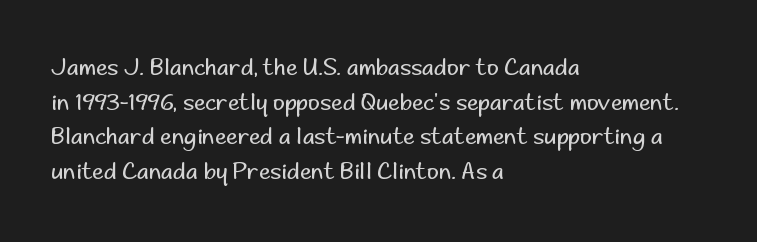
The image shows 23 px text type, upright; set left-aligned, normal line spacing (1.51x), normal letter spacing, not underlined.
